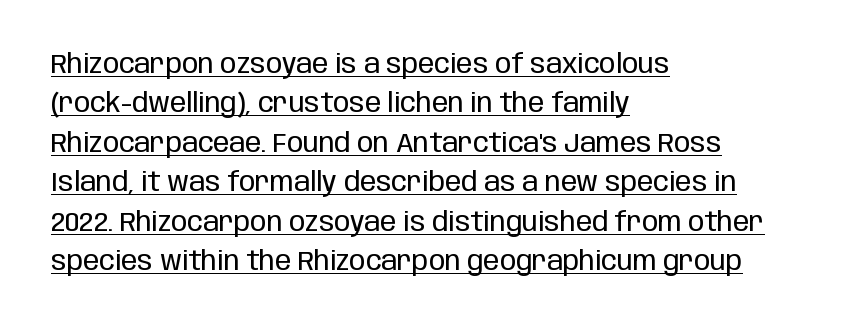
Q: Is the text bold? A: No.
Q: Is the text italic (slanted)? A: No, it is upright.
Q: Is the text underlined? A: Yes.
Q: How is the paragraph aligned? A: Left-aligned.
Q: Is the spacing between letters normal or unusually wide? A: Normal.
Q: Is the spacing between lines tight, normal or loose? A: Normal.
